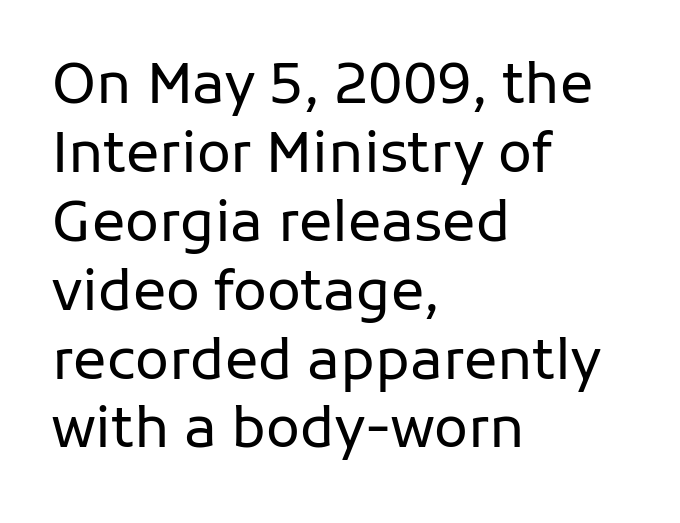
{"serif": "no", "italic": "no", "bold": "no", "weight": "regular", "width": "normal", "stroke_contrast": "low", "x_height": "medium", "monospaced": "no", "underline": "no", "align": "left", "line_spacing_ratio": 1.23, "letter_spacing": "normal", "letter_spacing_em": 0.0, "glyph_px": 56}
